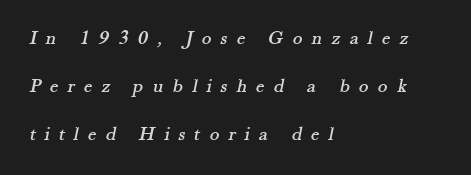
The image shows 20 px text type; set left-aligned, loose line spacing (2.39x), unusually wide letter spacing (+0.46 em), not underlined.
